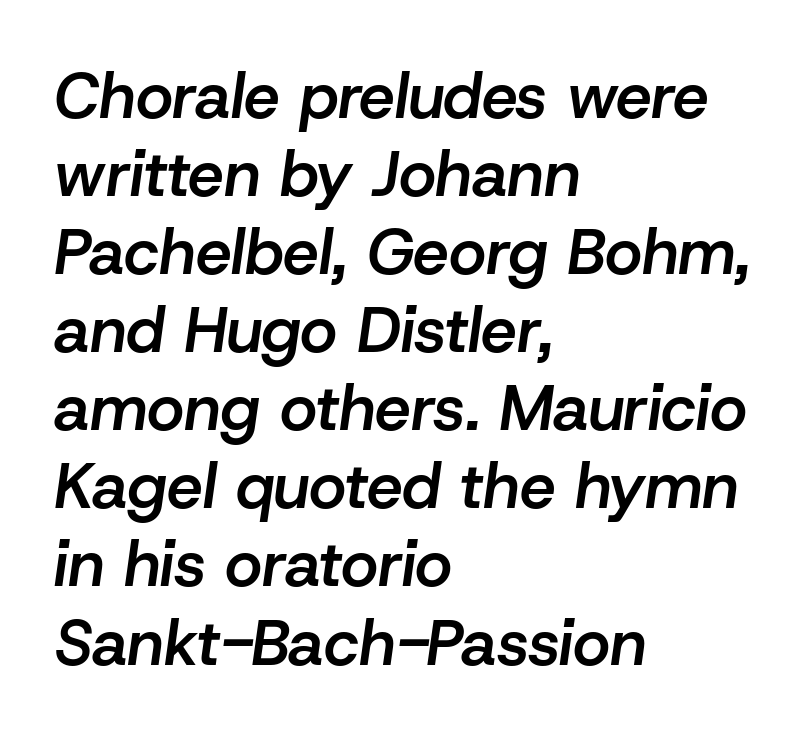
Q: Is the text bold? A: Semi-bold.
Q: Is the text italic (slanted)? A: Yes, it leans right by about 8 degrees.
Q: Is the text underlined? A: No.
Q: How is the paragraph aligned? A: Left-aligned.
Q: Is the spacing between letters normal or unusually wide? A: Normal.
Q: Width (condensed, normal, or wide)? A: Normal.
Q: Stroke contrast? A: Low.
Q: x-height? A: Medium.
Q: Monospaced? A: No.
